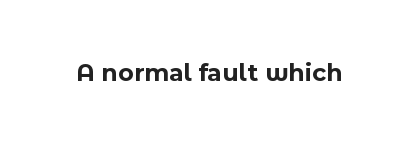
Q: Is the text bold? A: Yes.
Q: Is the text italic (slanted)? A: No, it is upright.
Q: Is the text underlined? A: No.
Q: Is the spacing between letters normal or unusually wide? A: Normal.
